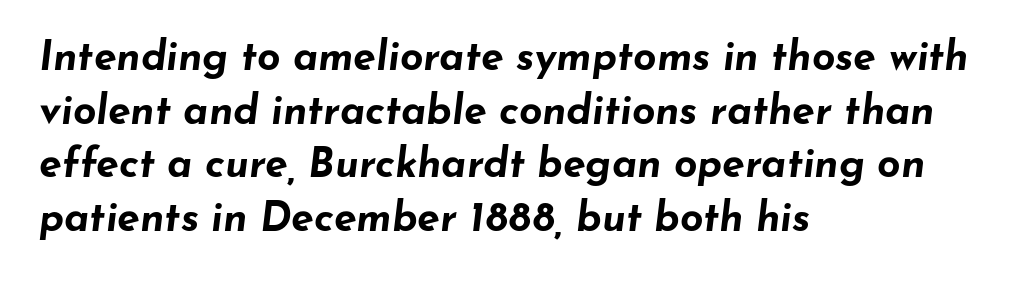
The image shows 41 px bold, wide type, italic (leaning right); set left-aligned, normal line spacing (1.31x), normal letter spacing, not underlined; low stroke contrast and a small x-height.
